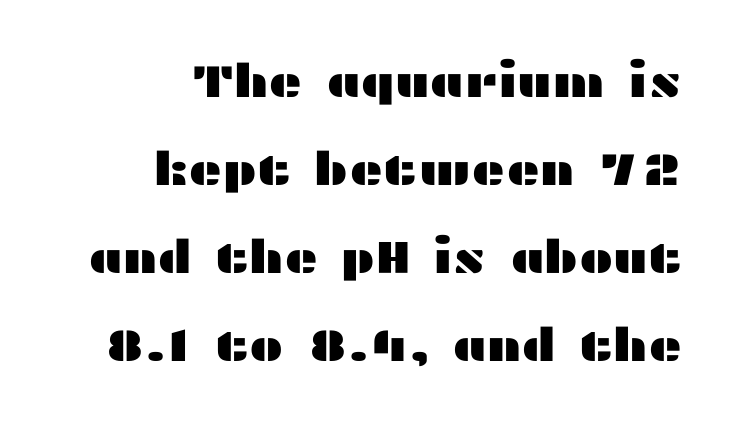
Ordinary non-slanted type is in use. Students, note that the glyphs here touch the page at normal intervals. Each letter keeps its own natural width here, so spacing adapts to shape. Summary of vertical rhythm: relaxed, with wide interline spacing. The typeface chosen for these lines omits serifs.
